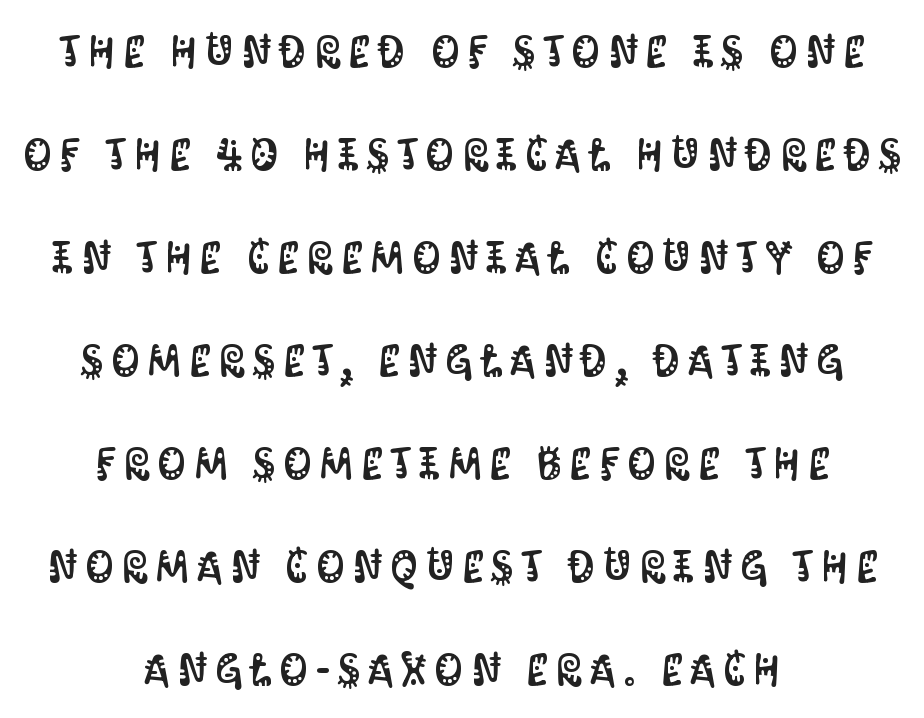
The image shows 44 px condensed sans-serif type, upright; set centered, loose line spacing (2.34x), not underlined; medium stroke contrast and a large x-height.
